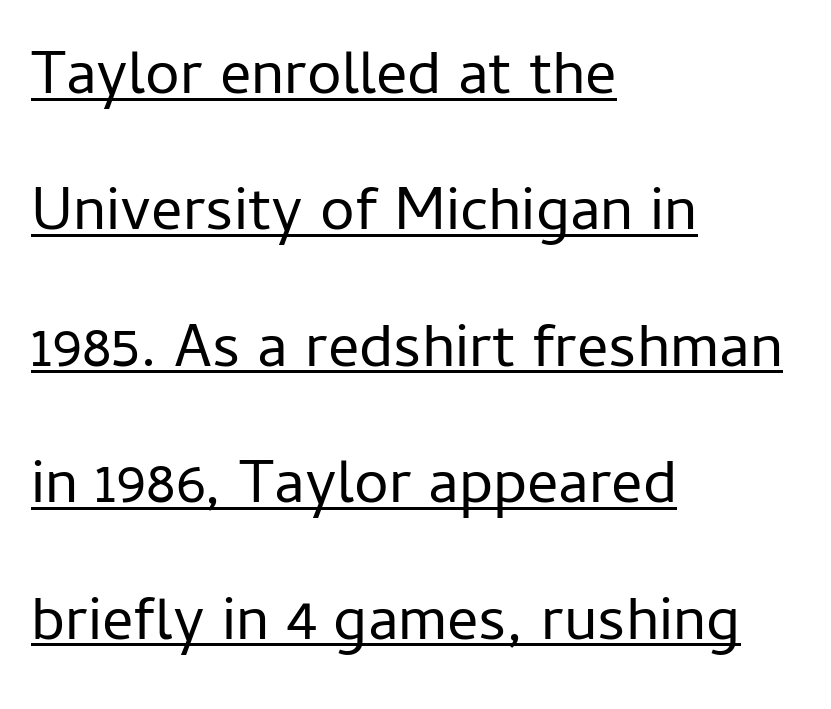
Q: Is the text bold? A: No.
Q: Is the text italic (slanted)? A: No, it is upright.
Q: Is the typeface a serif or a sans-serif typeface? A: Sans-serif.
Q: Is the text underlined? A: Yes.
Q: How is the paragraph aligned? A: Left-aligned.
Q: Is the spacing between letters normal or unusually wide? A: Normal.
Q: Is the spacing between lines tight, normal or loose? A: Loose.
Q: Width (condensed, normal, or wide)? A: Normal.
Q: Stroke contrast? A: Low.
Q: x-height? A: Medium.
Q: Monospaced? A: No.
